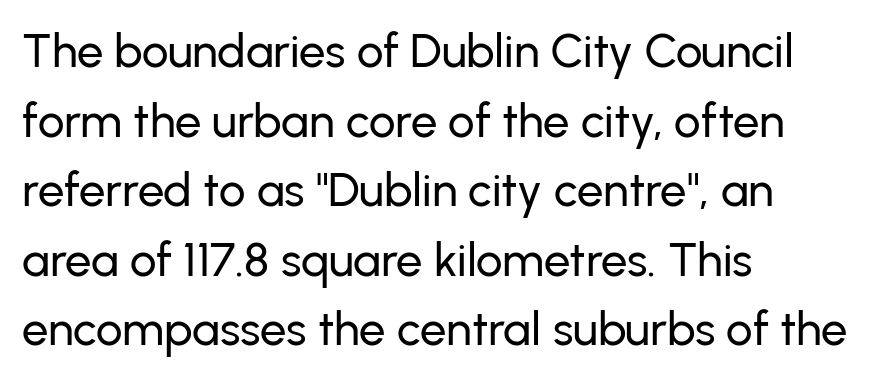
Q: Is the text italic (slanted)? A: No, it is upright.
Q: Is the typeface a serif or a sans-serif typeface? A: Sans-serif.
Q: Is the text underlined? A: No.
Q: How is the paragraph aligned? A: Left-aligned.
Q: Is the spacing between letters normal or unusually wide? A: Normal.
Q: Is the spacing between lines tight, normal or loose? A: Normal.
Q: Width (condensed, normal, or wide)? A: Normal.
Q: Stroke contrast? A: Low.
Q: x-height? A: Medium.
Q: Monospaced? A: No.
